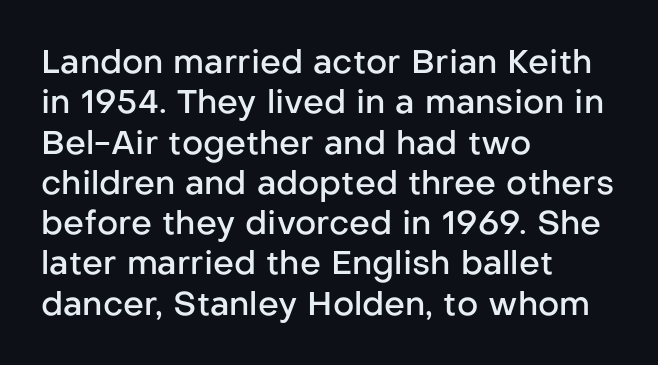
Q: Is the text bold? A: Semi-bold.
Q: Is the text italic (slanted)? A: No, it is upright.
Q: Is the typeface a serif or a sans-serif typeface? A: Sans-serif.
Q: Is the text underlined? A: No.
Q: How is the paragraph aligned? A: Left-aligned.
Q: Is the spacing between letters normal or unusually wide? A: Normal.
Q: Width (condensed, normal, or wide)? A: Normal.
Q: Stroke contrast? A: Low.
Q: x-height? A: Medium.
Q: Monospaced? A: No.
